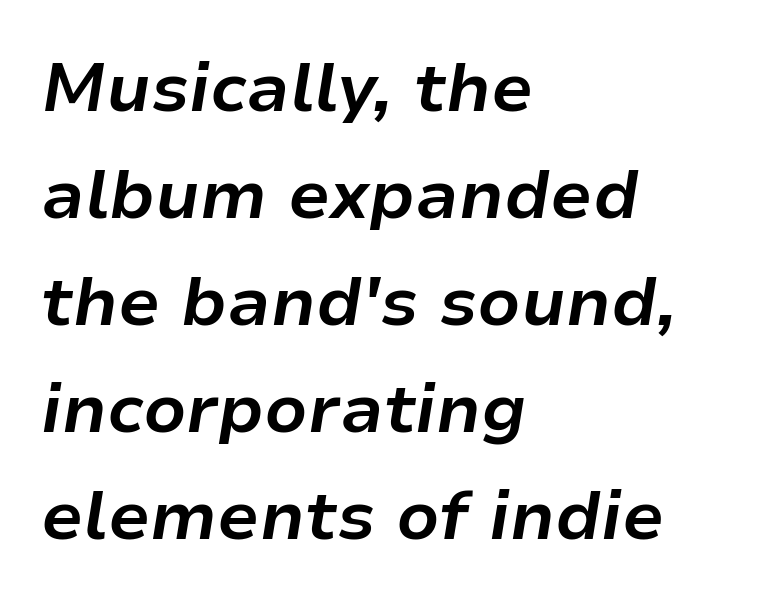
Q: Is the text bold? A: Yes.
Q: Is the text italic (slanted)? A: Yes, it leans right by about 9 degrees.
Q: Is the text underlined? A: No.
Q: How is the paragraph aligned? A: Left-aligned.
Q: Is the spacing between letters normal or unusually wide? A: Normal.
Q: Is the spacing between lines tight, normal or loose? A: Normal.
Q: Width (condensed, normal, or wide)? A: Normal.
Q: Stroke contrast? A: Low.
Q: x-height? A: Medium.
Q: Monospaced? A: No.
